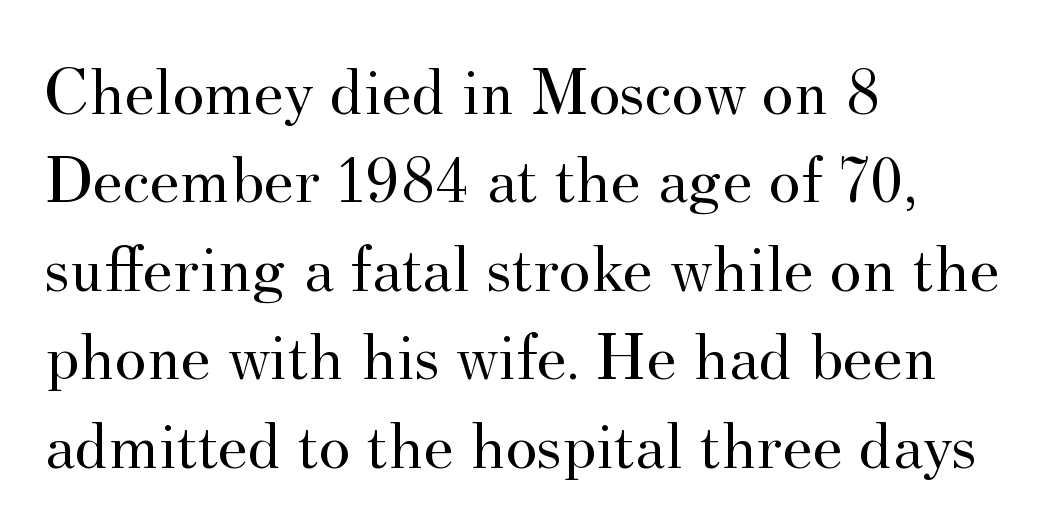
Q: Is the text bold? A: No.
Q: Is the text italic (slanted)? A: No, it is upright.
Q: Is the typeface a serif or a sans-serif typeface? A: Serif.
Q: Is the text underlined? A: No.
Q: How is the paragraph aligned? A: Left-aligned.
Q: Is the spacing between letters normal or unusually wide? A: Normal.
Q: Is the spacing between lines tight, normal or loose? A: Normal.
Q: Width (condensed, normal, or wide)? A: Normal.
Q: Stroke contrast? A: Medium.
Q: x-height? A: Small.
Q: Monospaced? A: No.
